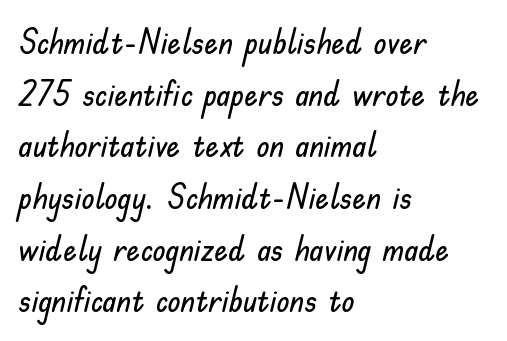
{"serif": "no", "width": "normal", "stroke_contrast": "low", "x_height": "small", "monospaced": "no", "underline": "no", "align": "left", "line_spacing": "normal", "line_spacing_ratio": 1.52, "letter_spacing": "normal", "letter_spacing_em": 0.0, "glyph_px": 34}
